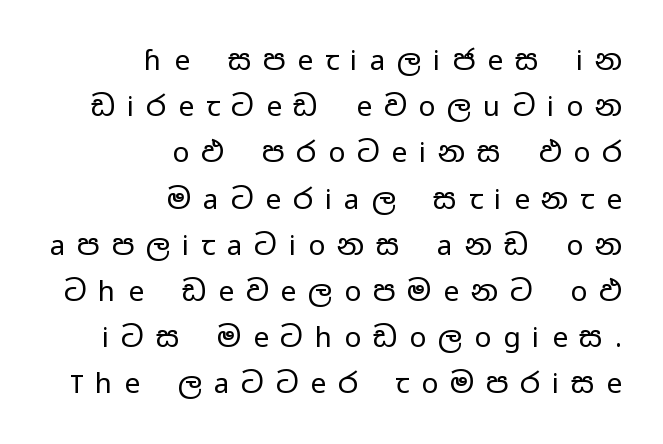
{"serif": "no", "italic": "no", "bold": "no", "weight": "regular", "width": "wide", "stroke_contrast": "low", "x_height": "medium", "monospaced": "no", "underline": "no", "align": "right", "line_spacing": "normal", "line_spacing_ratio": 1.65, "letter_spacing": "wide", "letter_spacing_em": 0.43, "glyph_px": 28}
